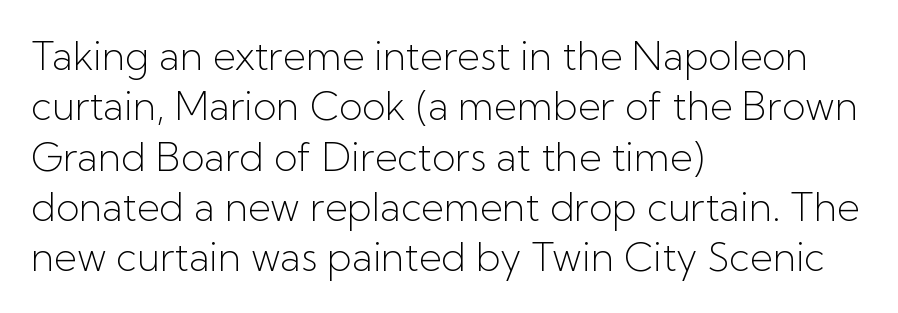
The image shows 39 px light sans-serif type, upright; set left-aligned, normal line spacing (1.29x), normal letter spacing, not underlined; low stroke contrast and a medium x-height.
